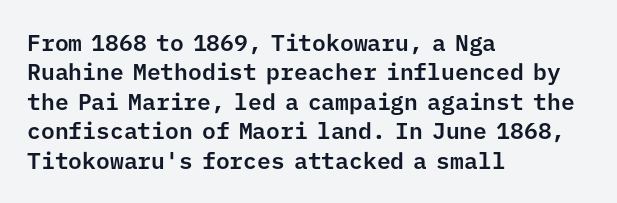
Q: Is the text italic (slanted)? A: No, it is upright.
Q: Is the text underlined? A: No.
Q: How is the paragraph aligned? A: Left-aligned.
Q: Is the spacing between letters normal or unusually wide? A: Normal.
Q: Is the spacing between lines tight, normal or loose? A: Normal.
